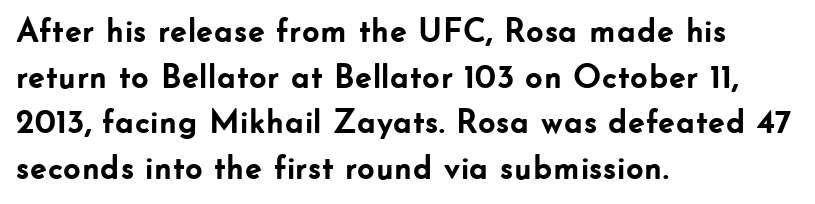
The image shows 34 px semibold sans-serif type, upright; set left-aligned, normal line spacing (1.34x), normal letter spacing, not underlined; low stroke contrast and a small x-height.
